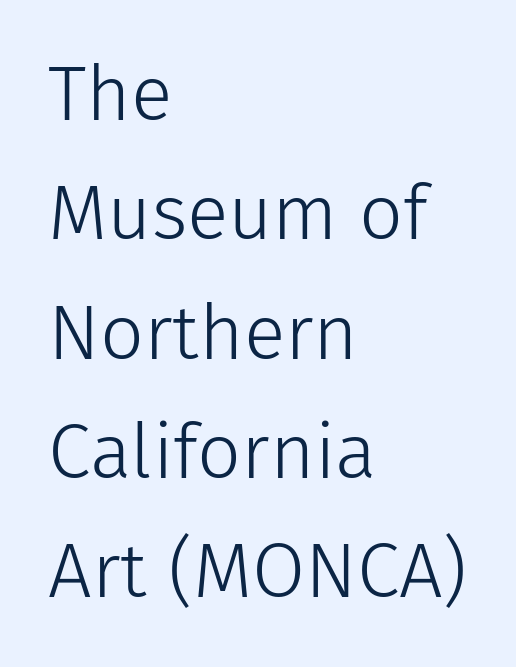
Q: Is the text bold? A: No.
Q: Is the text italic (slanted)? A: No, it is upright.
Q: Is the typeface a serif or a sans-serif typeface? A: Sans-serif.
Q: Is the text underlined? A: No.
Q: How is the paragraph aligned? A: Left-aligned.
Q: Is the spacing between letters normal or unusually wide? A: Normal.
Q: Is the spacing between lines tight, normal or loose? A: Normal.
Q: Width (condensed, normal, or wide)? A: Normal.
Q: Stroke contrast? A: Low.
Q: x-height? A: Medium.
Q: Monospaced? A: No.
